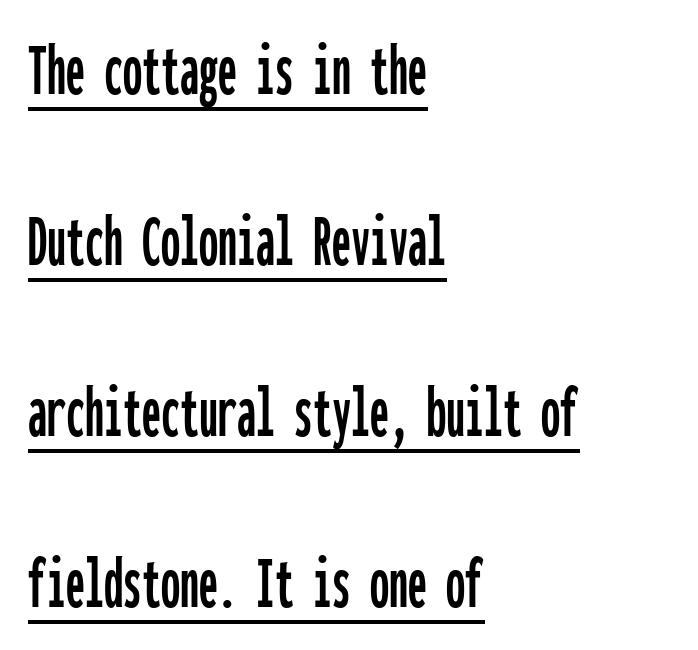
The image shows 76 px condensed sans-serif type, upright, monospaced; set left-aligned, loose line spacing (2.25x), normal letter spacing, underlined; low stroke contrast and a medium x-height.
